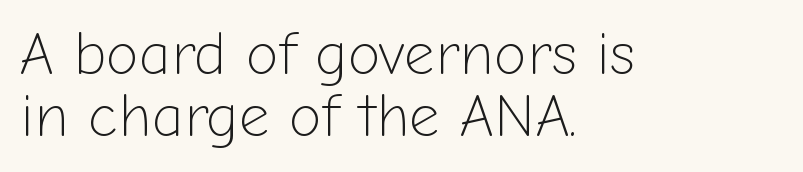
The image shows 60 px light sans-serif type, upright; set left-aligned, tight line spacing (1.04x), normal letter spacing, not underlined; low stroke contrast and a medium x-height.
